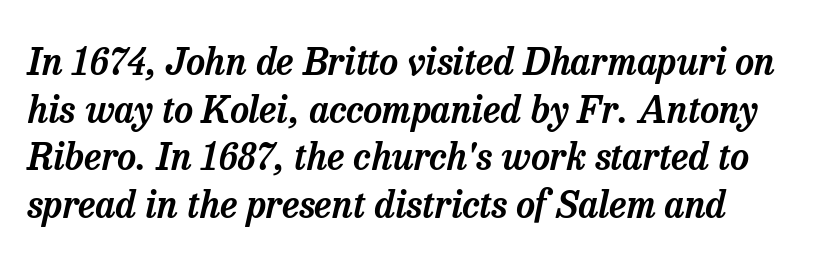
{"serif": "yes", "italic": "yes", "lean": "right", "slant_degrees": 13, "width": "normal", "stroke_contrast": "low", "x_height": "medium", "monospaced": "no", "underline": "no", "align": "left", "line_spacing": "normal", "line_spacing_ratio": 1.29, "letter_spacing": "normal", "letter_spacing_em": 0.0, "glyph_px": 37}
